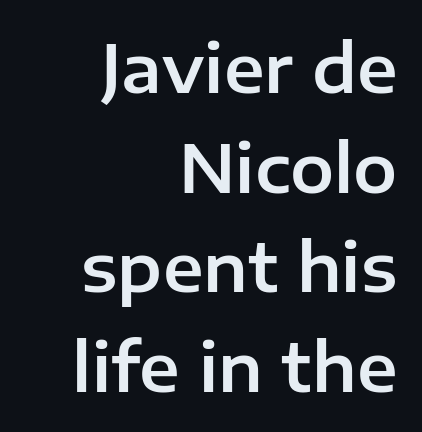
{"serif": "no", "italic": "no", "width": "normal", "stroke_contrast": "low", "x_height": "medium", "monospaced": "no", "underline": "no", "align": "right", "line_spacing": "normal", "line_spacing_ratio": 1.51, "letter_spacing": "normal", "letter_spacing_em": 0.0, "glyph_px": 66}
